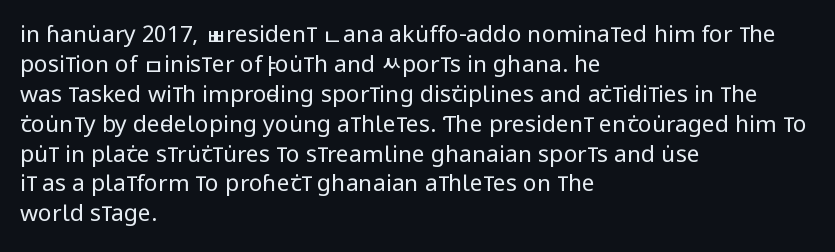
{"italic": "no", "bold": "no", "underline": "no", "align": "left", "line_spacing": "normal", "line_spacing_ratio": 1.3, "letter_spacing": "normal", "letter_spacing_em": 0.0, "glyph_px": 23}
